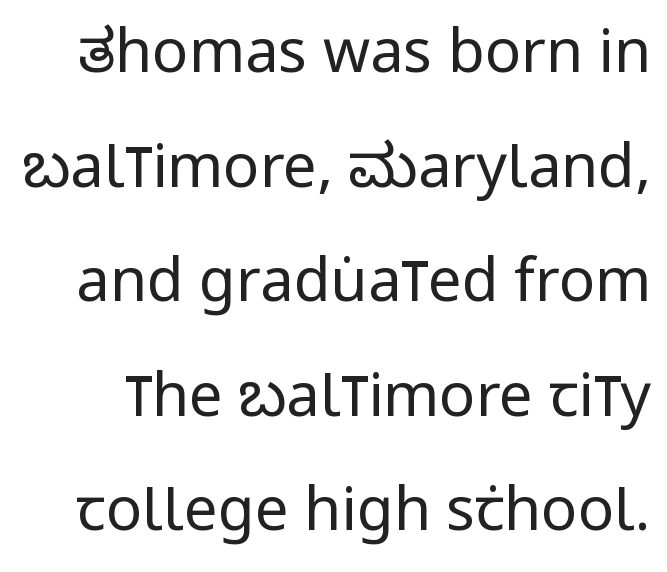
No chunkiness to these letters — they're not bold. What's the leading like? Stretched, with rows far apart. You could call the tracking neutral — neither tight nor loose. Serifs: no, the terminals of the letterforms are clean. Honestly, there is no underline to notice here at all.
